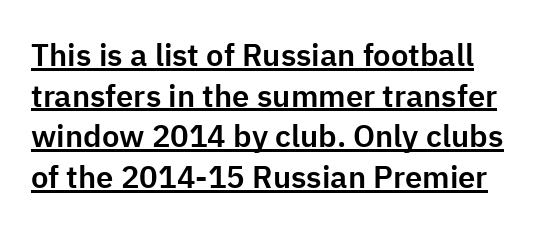
Honestly, the underline is the first thing you notice here. In CSS terms this would be text-align: left. This is the regular roman posture of the typeface. Do the characters align in a grid? No, the font is proportional. Serif or sans? Sans — the stroke terminals are bare. Characters follow at the spacing the type designer built in.
